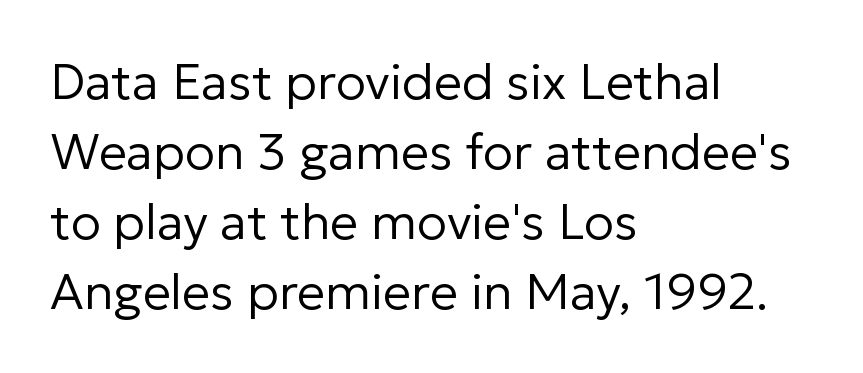
The image shows 50 px regular-weight sans-serif type, upright; set left-aligned, normal line spacing (1.4x), normal letter spacing, not underlined; low stroke contrast and a medium x-height.
